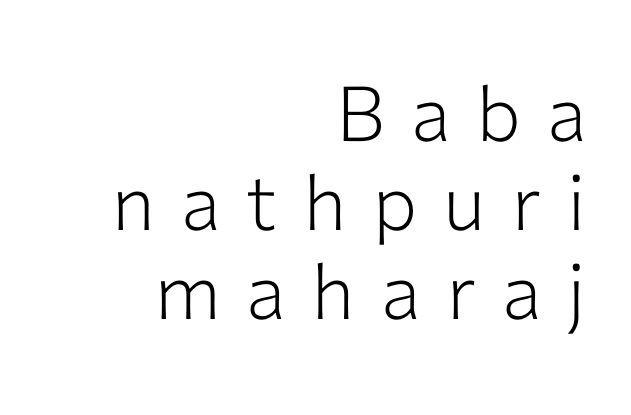
The image shows 76 px light sans-serif type, upright; set right-aligned, line spacing 1.17x, unusually wide letter spacing (+0.34 em), not underlined; low stroke contrast and a medium x-height.
